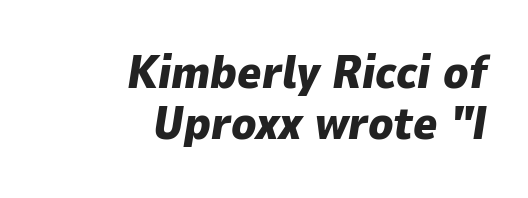
Q: Is the text bold? A: Yes.
Q: Is the text italic (slanted)? A: Yes, it leans right by about 9 degrees.
Q: Is the text underlined? A: No.
Q: How is the paragraph aligned? A: Right-aligned.
Q: Is the spacing between letters normal or unusually wide? A: Normal.
Q: Is the spacing between lines tight, normal or loose? A: Tight.
Q: Width (condensed, normal, or wide)? A: Normal.
Q: Stroke contrast? A: Low.
Q: x-height? A: Medium.
Q: Monospaced? A: No.
